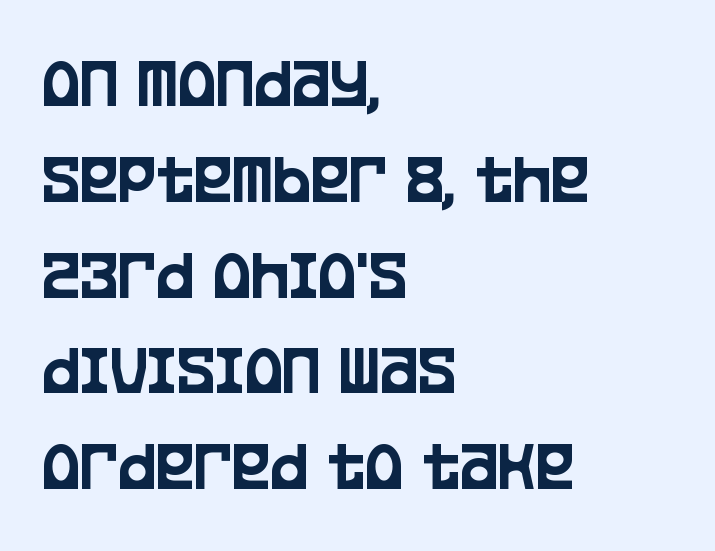
A classic flush-left, rag-right setting is used for this passage. The space directly below the letters is spotless. Students, note that the glyphs here touch the page at normal intervals. Nope, no serifs anywhere on these letters.
